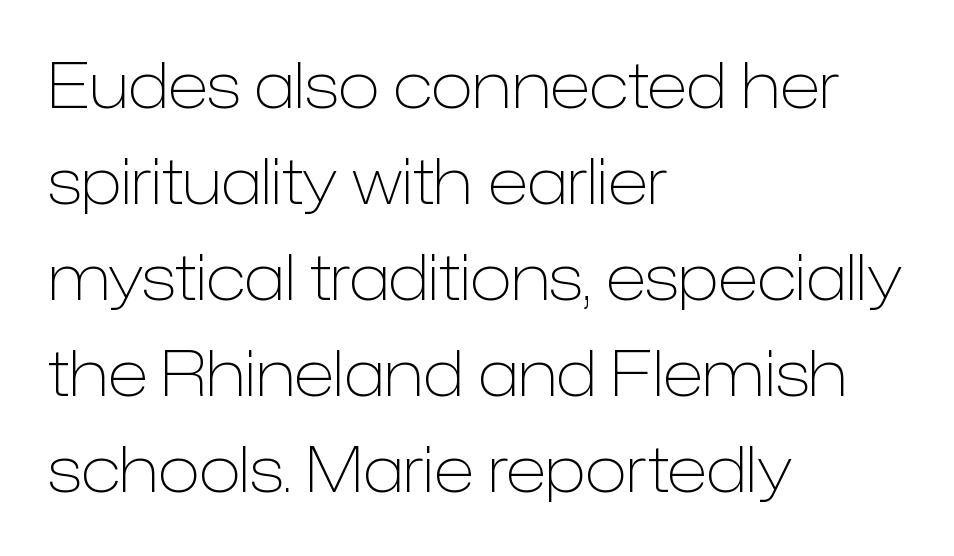
The image shows 62 px light sans-serif type, upright; set left-aligned, normal line spacing (1.55x), normal letter spacing, not underlined; low stroke contrast and a medium x-height.
